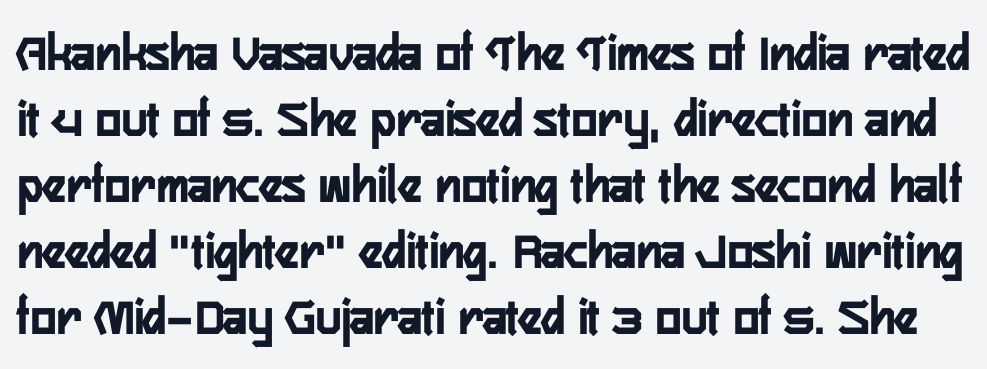
Standard letterfit; no display-style spreading of the glyphs. The face used here is a sans, in the tradition of grotesques and geometrics. Characters remain perfectly vertical along every line. Think of a printed novel: that variable character pitch is what you see here.
